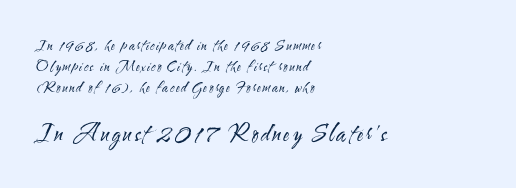
{"bold": "no", "underline": "no", "align": "left", "line_spacing": "normal", "line_spacing_ratio": 1.51, "larger_block": "second", "size_ratio": 1.64, "glyph_px": 23}
